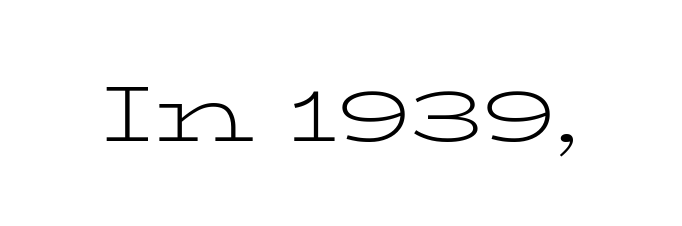
{"serif": "yes", "italic": "no", "bold": "no", "weight": "light", "width": "wide", "stroke_contrast": "low", "x_height": "medium", "monospaced": "no", "underline": "no", "letter_spacing": "normal", "letter_spacing_em": 0.0, "glyph_px": 79}
